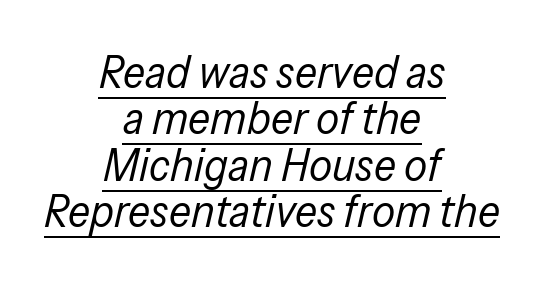
{"italic": "yes", "lean": "right", "slant_degrees": 13, "bold": "no", "weight": "regular", "width": "condensed", "stroke_contrast": "low", "x_height": "medium", "monospaced": "no", "underline": "yes", "align": "center", "line_spacing": "tight", "line_spacing_ratio": 1.01, "letter_spacing": "normal", "letter_spacing_em": 0.0, "glyph_px": 46}
